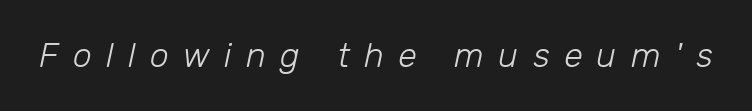
{"italic": "yes", "lean": "right", "slant_degrees": 12, "bold": "no", "weight": "light", "width": "normal", "stroke_contrast": "low", "x_height": "medium", "monospaced": "no", "underline": "no", "letter_spacing": "wide", "letter_spacing_em": 0.42, "glyph_px": 34}
